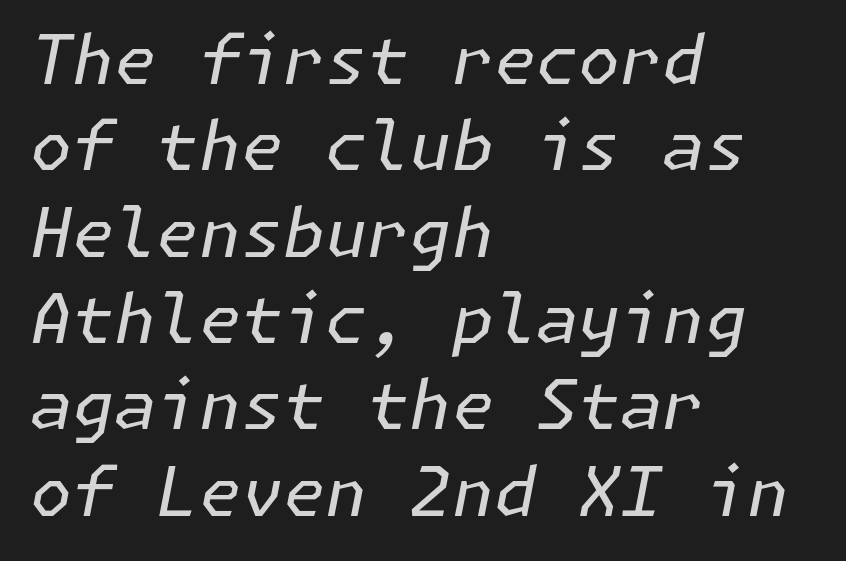
{"italic": "yes", "lean": "right", "slant_degrees": 11, "bold": "no", "weight": "regular", "width": "normal", "stroke_contrast": "low", "x_height": "medium", "underline": "no", "align": "left", "line_spacing": "normal", "line_spacing_ratio": 1.27, "letter_spacing": "normal", "letter_spacing_em": 0.0, "glyph_px": 68}
